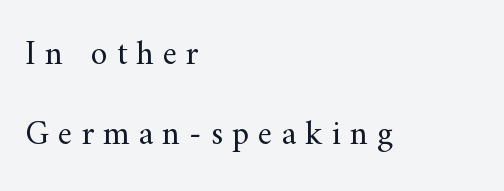
Compared with typical paragraphs, the rows here are farther apart. Beneath every word, the page is bare. The letterforms stand isolated, each surrounded by extra space. The typeface has the unassuming heft of standard copy or less. Every stem runs plumb, perpendicular to the baseline. Think of a printed novel: that variable character pitch is what you see here.
